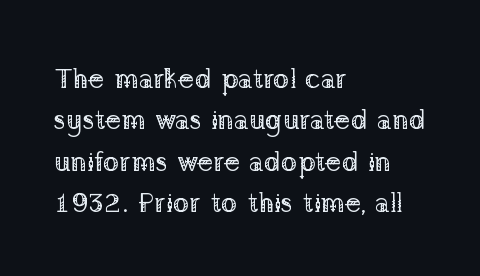
{"serif": "yes", "italic": "no", "bold": "no", "weight": "regular", "width": "normal", "stroke_contrast": "low", "x_height": "medium", "monospaced": "no", "underline": "no", "align": "left", "line_spacing": "normal", "line_spacing_ratio": 1.48, "letter_spacing": "normal", "letter_spacing_em": 0.0, "glyph_px": 28}
